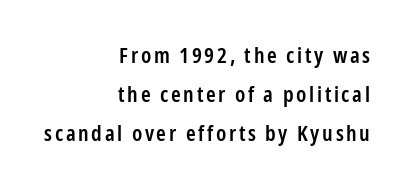
Is there any slant? The stems are plumb. Rule under the text: the space is simply empty. Line endings align vertically; line beginnings do not. Stems and bowls a touch heavier than normal — semibold.
